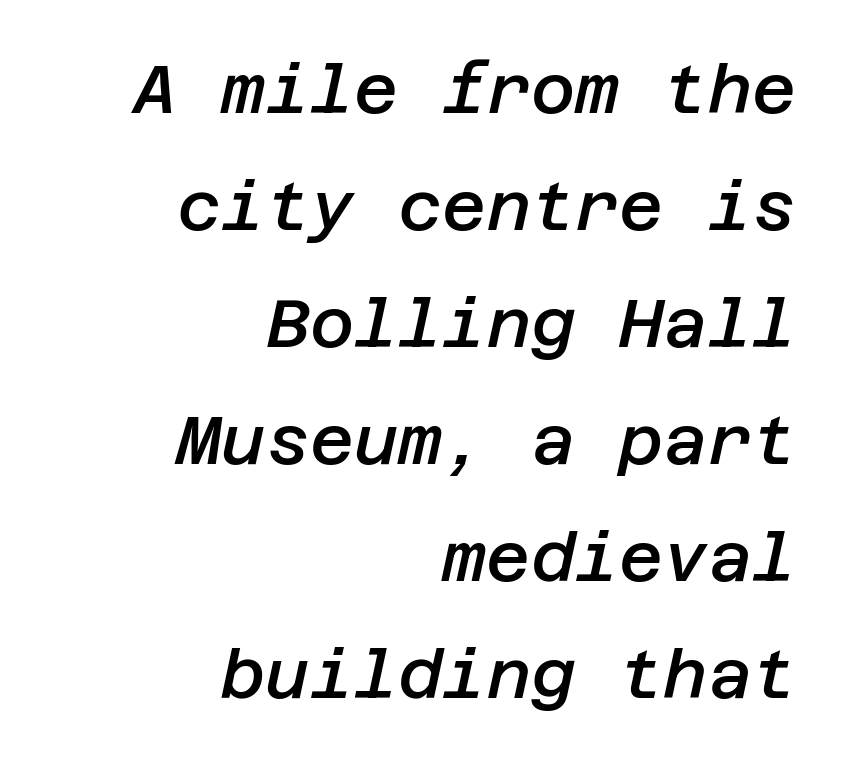
Clear beneath every line of the passage. Line endings align vertically; line beginnings do not. Posture: slanted. Strokes here are thickened, but only to semibold level. The gaps between neighbouring characters are ordinary and unremarkable.
